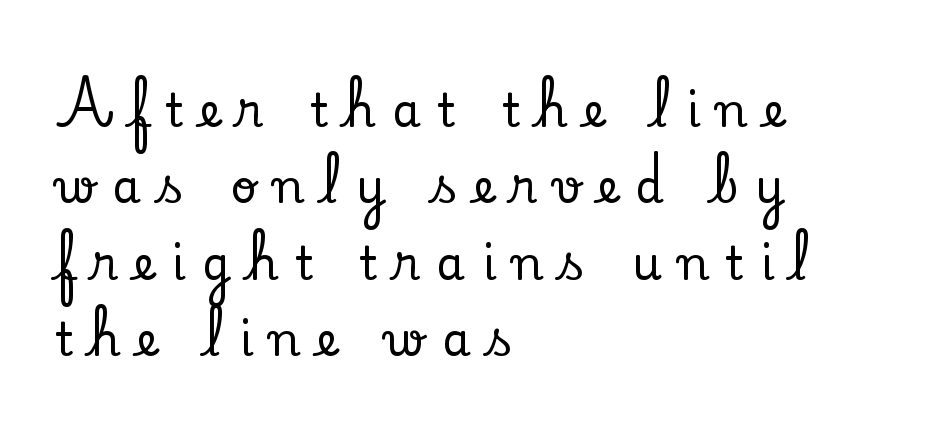
{"serif": "yes", "italic": "no", "width": "normal", "stroke_contrast": "low", "x_height": "small", "monospaced": "no", "underline": "no", "align": "left", "line_spacing": "normal", "line_spacing_ratio": 1.66, "letter_spacing": "wide", "letter_spacing_em": 0.36, "glyph_px": 46}
